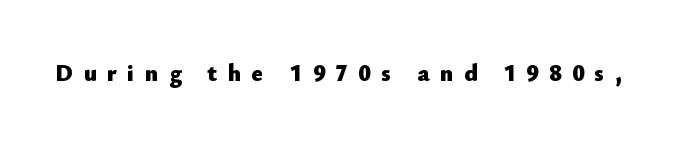
The image shows 24 px bold type, upright; set unusually wide letter spacing (+0.43 em), not underlined.
